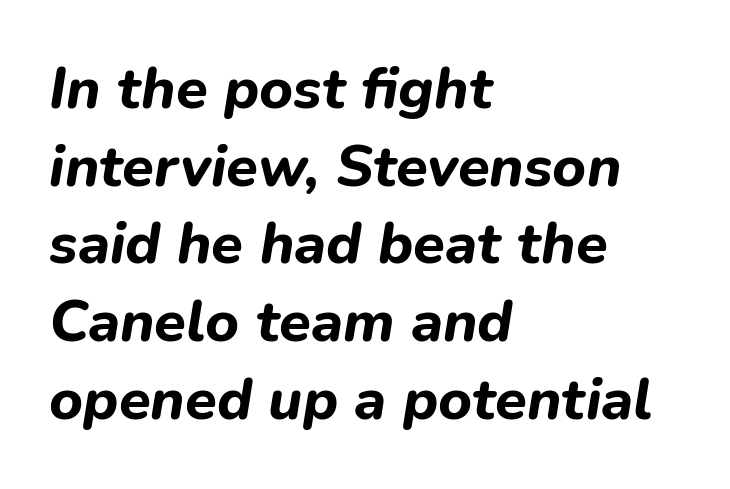
The image shows 58 px bold type, italic (leaning right); set left-aligned, normal line spacing (1.34x), normal letter spacing, not underlined; low stroke contrast and a medium x-height.
